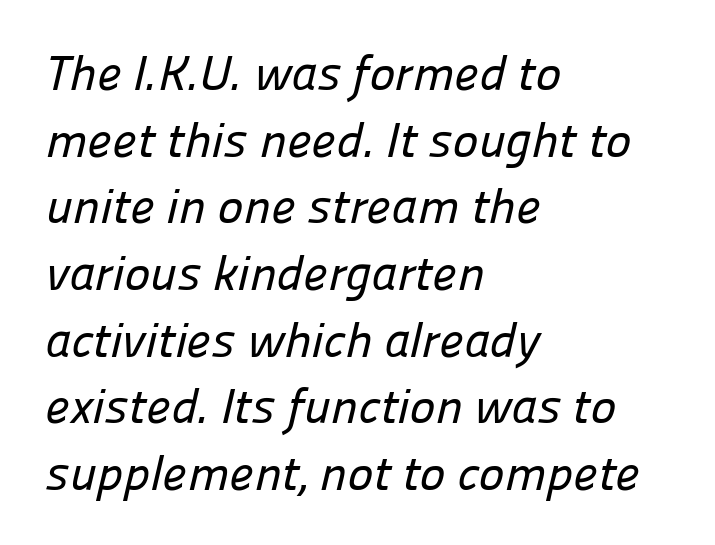
The baseline area is clear. The text was rendered using a sans face with plain stroke endings. What's the leading like? Ordinary, nothing unusual. Horizontally, the lines are justified to the leading edge only.
